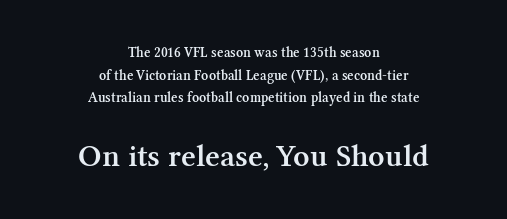
The image shows 32 px semibold serif type, upright; set centered, normal line spacing (1.61x), normal letter spacing, not underlined; the second (bottom) block is 2.29x larger; medium stroke contrast and a medium x-height.
